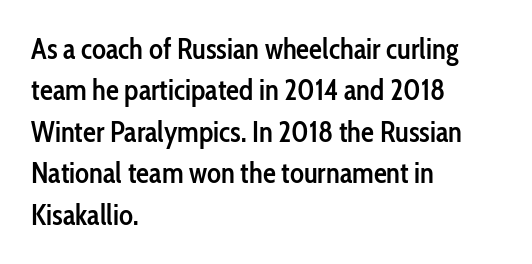
Q: Is the text bold? A: Semi-bold.
Q: Is the text italic (slanted)? A: No, it is upright.
Q: Is the typeface a serif or a sans-serif typeface? A: Sans-serif.
Q: Is the text underlined? A: No.
Q: How is the paragraph aligned? A: Left-aligned.
Q: Is the spacing between letters normal or unusually wide? A: Normal.
Q: Is the spacing between lines tight, normal or loose? A: Normal.
Q: Width (condensed, normal, or wide)? A: Condensed.
Q: Stroke contrast? A: Low.
Q: x-height? A: Medium.
Q: Monospaced? A: No.
